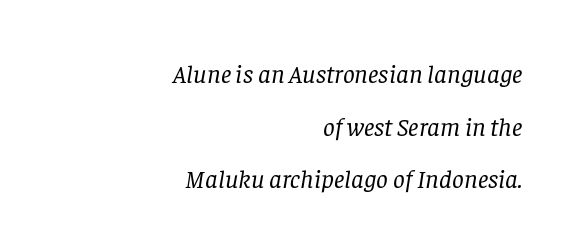
Q: Is the text bold? A: No.
Q: Is the text italic (slanted)? A: Yes, it leans right by about 8 degrees.
Q: Is the text underlined? A: No.
Q: How is the paragraph aligned? A: Right-aligned.
Q: Is the spacing between letters normal or unusually wide? A: Normal.
Q: Is the spacing between lines tight, normal or loose? A: Loose.
